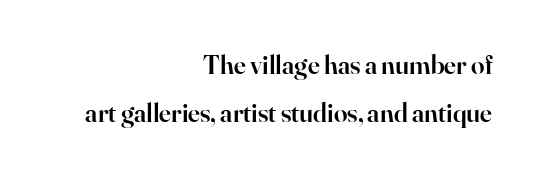
{"italic": "no", "bold": "semi", "underline": "no", "align": "right", "line_spacing_ratio": 1.79, "letter_spacing": "normal", "letter_spacing_em": 0.0, "glyph_px": 27}
